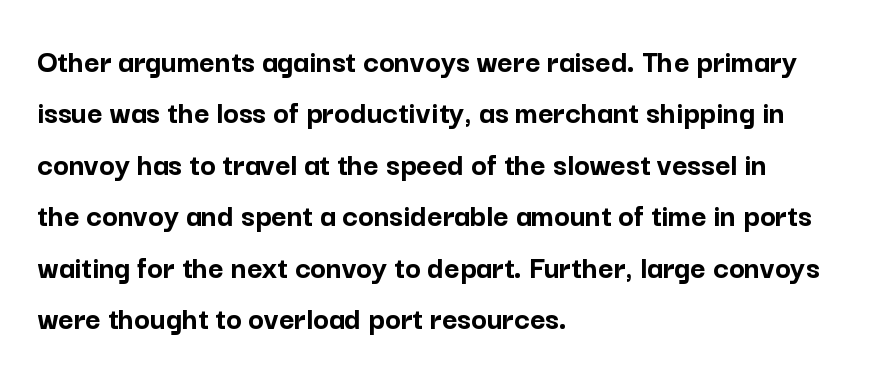
Q: Is the text bold? A: Yes.
Q: Is the text italic (slanted)? A: No, it is upright.
Q: Is the typeface a serif or a sans-serif typeface? A: Sans-serif.
Q: Is the text underlined? A: No.
Q: How is the paragraph aligned? A: Left-aligned.
Q: Is the spacing between letters normal or unusually wide? A: Normal.
Q: Is the spacing between lines tight, normal or loose? A: Normal.
Q: Width (condensed, normal, or wide)? A: Normal.
Q: Stroke contrast? A: Low.
Q: x-height? A: Medium.
Q: Monospaced? A: No.
